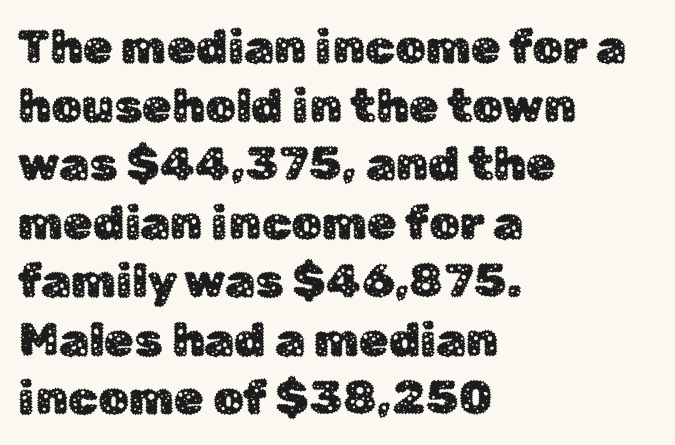
Tall strokes in this sample are plumb rather than angled. Here the designer chose a conventional face with non-uniform glyph widths. This rendering employs a face without finishing strokes, i.e., a sans-serif. Descenders hang freely into open space. Does the copy run flush right? No — it runs flush left. No extra tracking has been applied to these lines.
